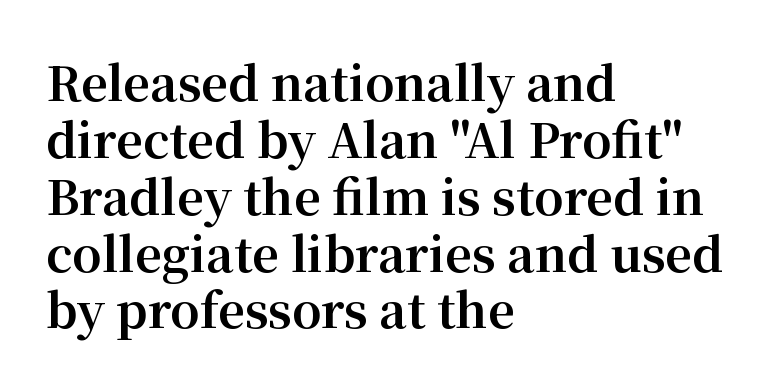
The image shows 47 px bold serif type, upright; set left-aligned, line spacing 1.21x, normal letter spacing, not underlined; medium stroke contrast and a medium x-height.
